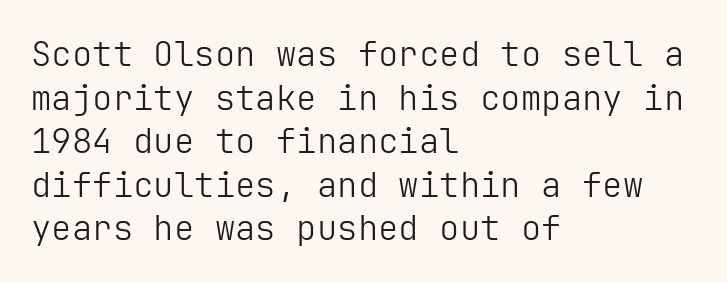
The image shows 34 px light sans-serif type, upright; set left-aligned, normal line spacing (1.28x), normal letter spacing, not underlined; low stroke contrast and a medium x-height.
